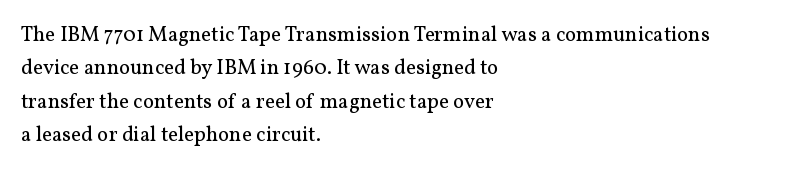
The image shows 21 px text type, upright; set left-aligned, normal line spacing (1.59x), normal letter spacing, not underlined.
